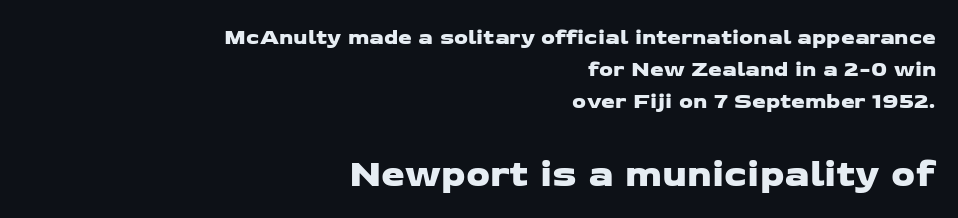
{"serif": "no", "width": "wide", "stroke_contrast": "low", "x_height": "medium", "monospaced": "no", "underline": "no", "align": "right", "line_spacing": "normal", "line_spacing_ratio": 1.46, "letter_spacing": "normal", "letter_spacing_em": 0.0, "larger_block": "second", "size_ratio": 1.73, "glyph_px": 38}
